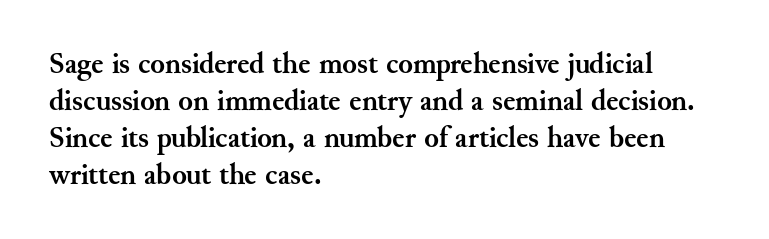
The image shows 30 px semibold serif type, upright; set left-aligned, line spacing 1.23x, normal letter spacing, not underlined; medium stroke contrast and a small x-height.
